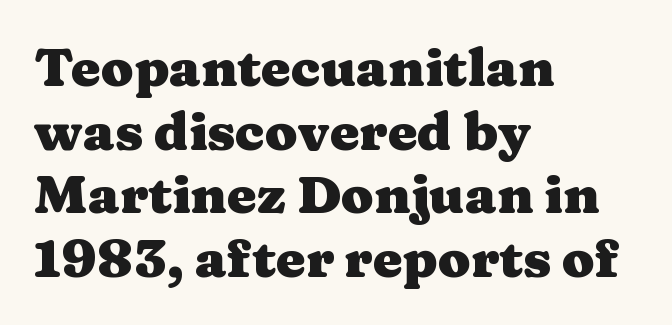
Q: Is the text bold? A: Yes.
Q: Is the text italic (slanted)? A: No, it is upright.
Q: Is the typeface a serif or a sans-serif typeface? A: Serif.
Q: Is the text underlined? A: No.
Q: How is the paragraph aligned? A: Left-aligned.
Q: Is the spacing between letters normal or unusually wide? A: Normal.
Q: Width (condensed, normal, or wide)? A: Wide.
Q: Stroke contrast? A: Medium.
Q: x-height? A: Medium.
Q: Monospaced? A: No.
